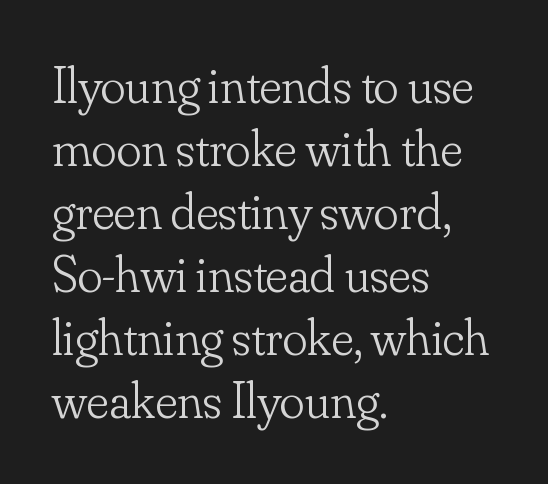
Q: Is the text bold? A: No.
Q: Is the text italic (slanted)? A: No, it is upright.
Q: Is the typeface a serif or a sans-serif typeface? A: Serif.
Q: Is the text underlined? A: No.
Q: How is the paragraph aligned? A: Left-aligned.
Q: Is the spacing between letters normal or unusually wide? A: Normal.
Q: Width (condensed, normal, or wide)? A: Normal.
Q: Stroke contrast? A: Low.
Q: x-height? A: Small.
Q: Monospaced? A: No.
